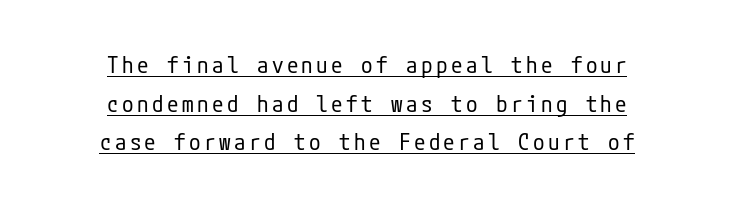
{"italic": "no", "bold": "no", "underline": "yes", "align": "center", "line_spacing": "normal", "line_spacing_ratio": 1.68, "glyph_px": 23}
